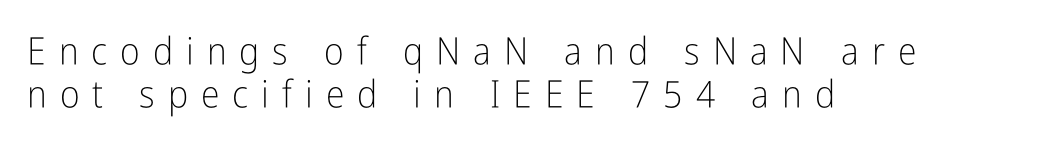
Each line starts at the same left margin while the right side varies. Letters rest on an invisible, unmarked baseline. Is this a fixed-width face? No — the glyphs have proportional, varying widths. Vertical strokes here are truly vertical. In terms of letterform style, serifs are entirely absent. Successive baselines arrive quickly, one right under another.
